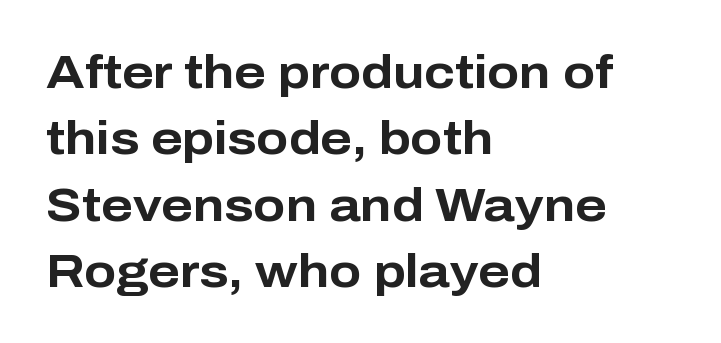
The image shows 47 px bold sans-serif type, upright; set left-aligned, normal line spacing (1.41x), normal letter spacing, not underlined; low stroke contrast and a medium x-height.
